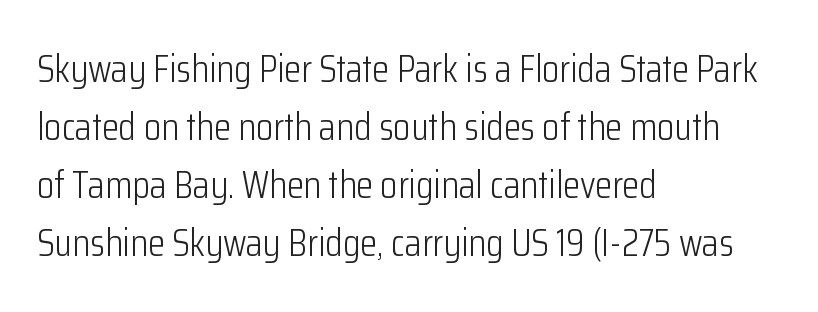
The designer left line spacing at the default. Tall strokes in this sample are plumb rather than angled. Descenders hang freely into open space. The rag falls on the right side of this text block. Here the glyphs are tracked normally, forming tight word shapes.
